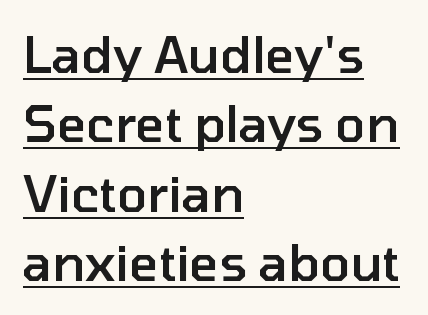
{"serif": "no", "italic": "no", "bold": "semi", "weight": "semibold", "width": "normal", "stroke_contrast": "low", "x_height": "medium", "monospaced": "no", "underline": "yes", "align": "left", "line_spacing": "normal", "line_spacing_ratio": 1.39, "letter_spacing": "normal", "letter_spacing_em": 0.0, "glyph_px": 50}
